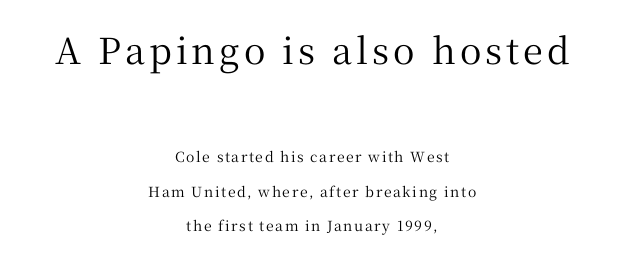
Q: Is the text italic (slanted)? A: No, it is upright.
Q: Is the typeface a serif or a sans-serif typeface? A: Serif.
Q: Is the text underlined? A: No.
Q: How is the paragraph aligned? A: Centered.
Q: Is the spacing between lines tight, normal or loose? A: Loose.
Q: Which block of text is set in a larger size, the first (top) or the second (bottom)? A: The first (top) one.
Q: Width (condensed, normal, or wide)? A: Normal.
Q: Stroke contrast? A: Medium.
Q: x-height? A: Medium.
Q: Monospaced? A: No.
